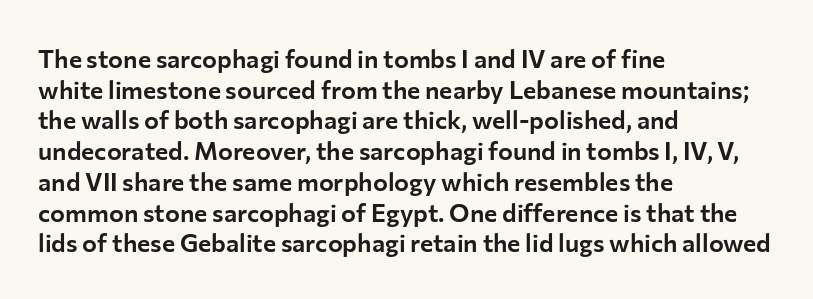
The image shows 25 px text type, upright; set left-aligned, line spacing 1.23x, normal letter spacing, not underlined.
